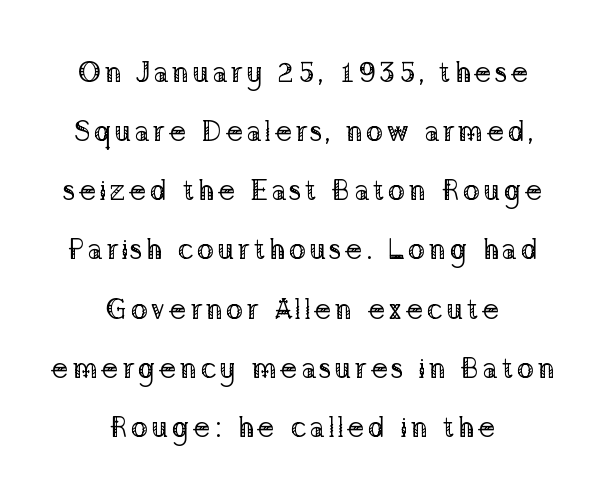
The lines are spread far apart with generous leading. The letters stand straight up with perfectly vertical stems. Here the designer chose a conventional face with non-uniform glyph widths. The glyphs are unaccompanied by any horizontal stroke below them. Typographically, this falls in the serif category. Heaviness? Minimal to ordinary, like unemphasized prose.
